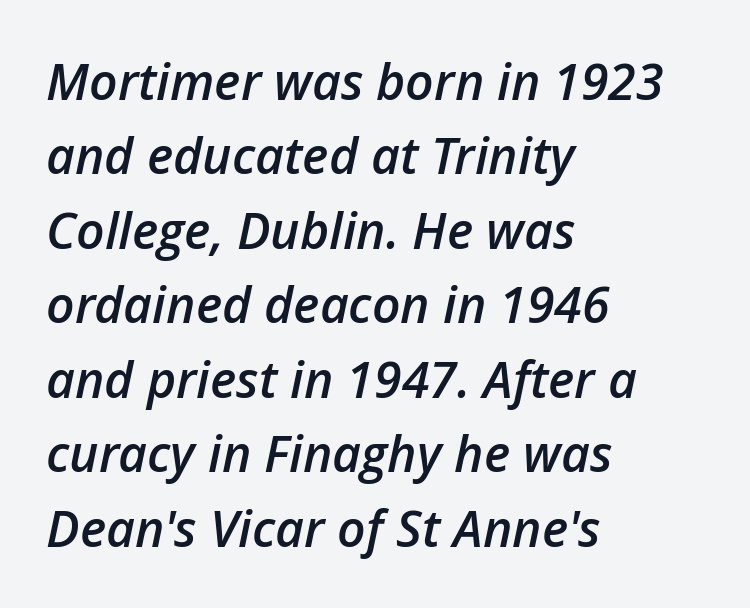
Q: Is the text bold? A: Semi-bold.
Q: Is the text italic (slanted)? A: Yes, it leans right by about 12 degrees.
Q: Is the text underlined? A: No.
Q: How is the paragraph aligned? A: Left-aligned.
Q: Is the spacing between letters normal or unusually wide? A: Normal.
Q: Is the spacing between lines tight, normal or loose? A: Normal.
Q: Width (condensed, normal, or wide)? A: Normal.
Q: Stroke contrast? A: Low.
Q: x-height? A: Medium.
Q: Monospaced? A: No.
